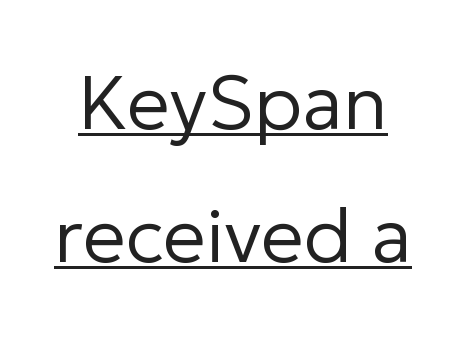
Vertical strokes here are truly vertical. Weight class: somewhere from thin through regular. Every word sits above its own underline. Nothing sits at the stroke ends, so this counts as sans-serif. Honestly, the letter spacing is just normal — you wouldn't notice it.
